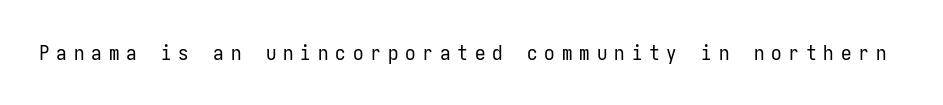
Stem width sits at or under what a default text font uses. The letterforms stand isolated, each surrounded by extra space. Characters remain perfectly vertical along every line. Type without underlining.
